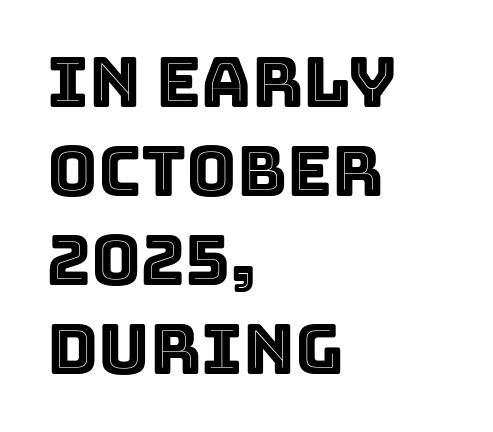
Q: Is the text italic (slanted)? A: No, it is upright.
Q: Is the text underlined? A: No.
Q: How is the paragraph aligned? A: Left-aligned.
Q: Is the spacing between letters normal or unusually wide? A: Normal.
Q: Is the spacing between lines tight, normal or loose? A: Normal.
Q: Width (condensed, normal, or wide)? A: Normal.
Q: x-height? A: Large.
Q: Monospaced? A: No.
